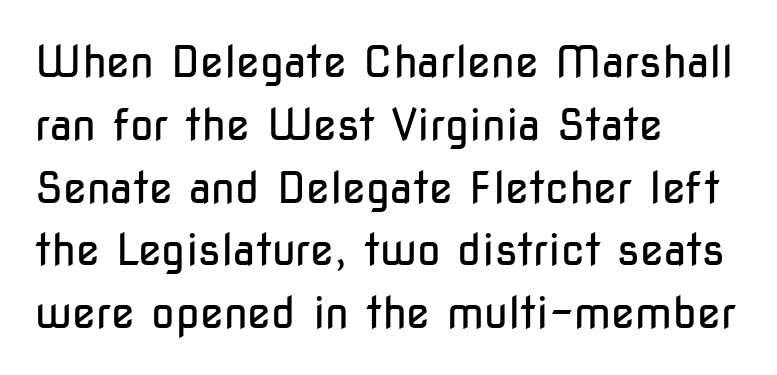
{"serif": "no", "italic": "no", "bold": "no", "weight": "regular", "width": "condensed", "stroke_contrast": "low", "x_height": "medium", "monospaced": "no", "underline": "no", "align": "left", "line_spacing": "normal", "line_spacing_ratio": 1.46, "letter_spacing": "normal", "letter_spacing_em": 0.0, "glyph_px": 43}
